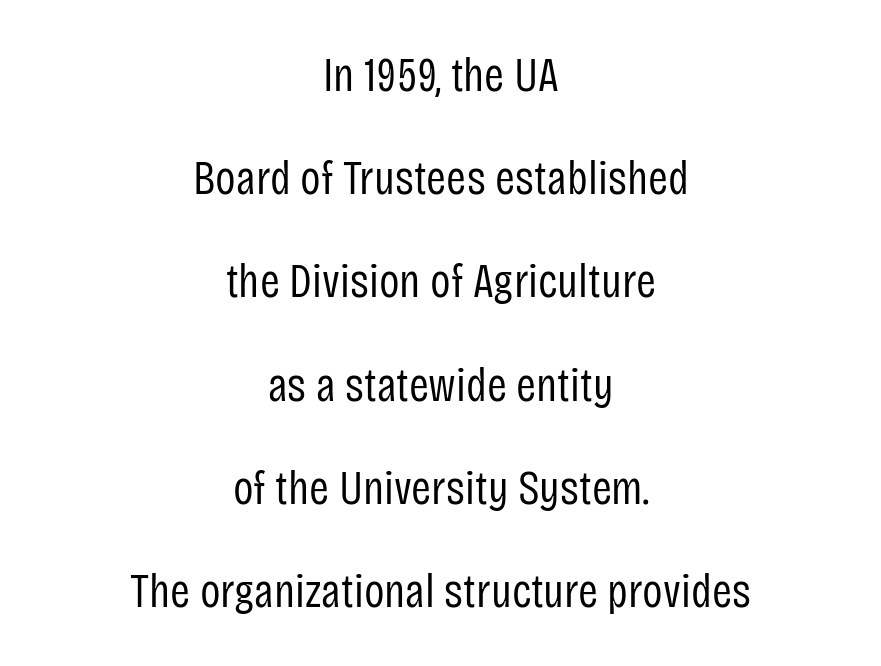
Q: Is the text bold? A: No.
Q: Is the text italic (slanted)? A: No, it is upright.
Q: Is the typeface a serif or a sans-serif typeface? A: Sans-serif.
Q: Is the text underlined? A: No.
Q: How is the paragraph aligned? A: Centered.
Q: Is the spacing between letters normal or unusually wide? A: Normal.
Q: Is the spacing between lines tight, normal or loose? A: Loose.
Q: Width (condensed, normal, or wide)? A: Condensed.
Q: Stroke contrast? A: Low.
Q: x-height? A: Large.
Q: Monospaced? A: No.
